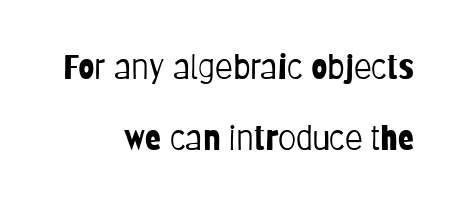
Q: Is the text bold? A: No.
Q: Is the text italic (slanted)? A: No, it is upright.
Q: Is the typeface a serif or a sans-serif typeface? A: Sans-serif.
Q: Is the text underlined? A: No.
Q: How is the paragraph aligned? A: Right-aligned.
Q: Is the spacing between letters normal or unusually wide? A: Normal.
Q: Is the spacing between lines tight, normal or loose? A: Loose.
Q: Width (condensed, normal, or wide)? A: Condensed.
Q: Stroke contrast? A: Low.
Q: x-height? A: Large.
Q: Monospaced? A: No.
